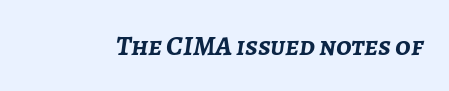
The image shows 28 px semibold type, italic (leaning right); set normal letter spacing, not underlined; low stroke contrast and a medium x-height.
